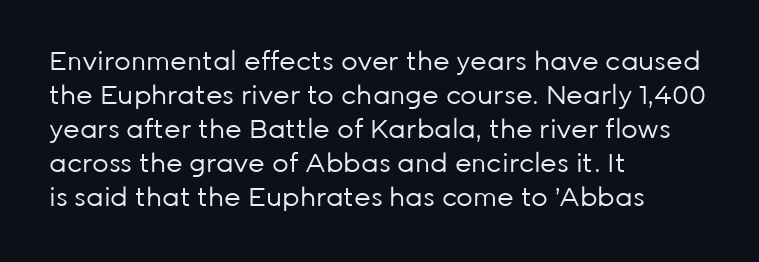
Descenders are the only things crossing below the line. All the whitespace from short lines collects on the right. Characters remain perfectly vertical along every line. The letters sit at their default tracking, neither squeezed nor spread.
